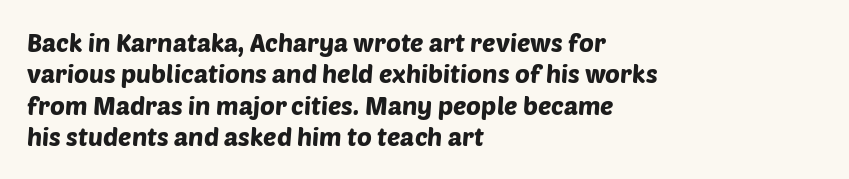
Q: Is the text underlined? A: No.
Q: How is the paragraph aligned? A: Left-aligned.
Q: Is the spacing between letters normal or unusually wide? A: Normal.
Q: Is the spacing between lines tight, normal or loose? A: Normal.
